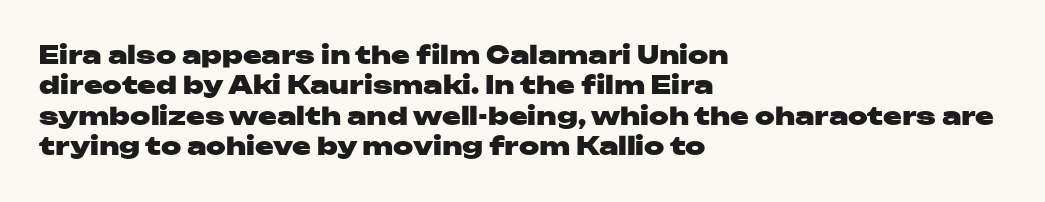
Q: Is the text bold? A: Yes.
Q: Is the text italic (slanted)? A: No, it is upright.
Q: Is the text underlined? A: No.
Q: How is the paragraph aligned? A: Left-aligned.
Q: Is the spacing between letters normal or unusually wide? A: Normal.
